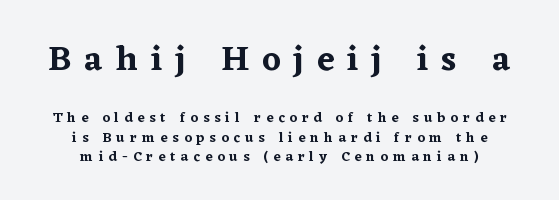
The passage shown is typeset with a serif family. Reading down the block, each line starts at a different indent, mirrored at its end. The axis of the letterforms is exactly vertical. Looks like regular typesetting: each glyph gets only the width it needs.
